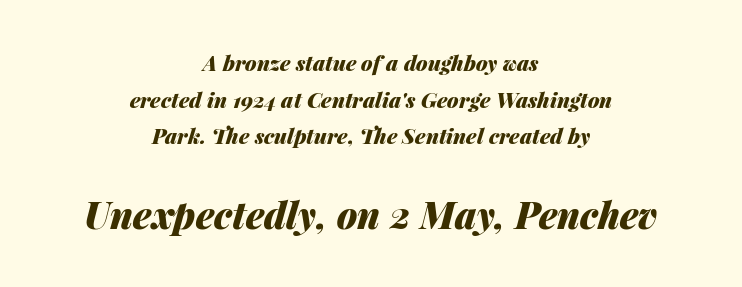
The image shows 37 px heavy type, italic (leaning right); set centered, line spacing 1.75x, normal letter spacing, not underlined; the second (bottom) block is 1.76x larger; medium stroke contrast and a medium x-height.
